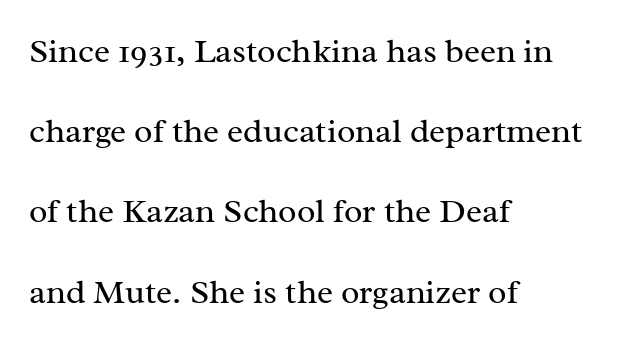
The image shows 34 px regular-weight serif type, upright; set left-aligned, loose line spacing (2.36x), normal letter spacing, not underlined; medium stroke contrast and a medium x-height.
